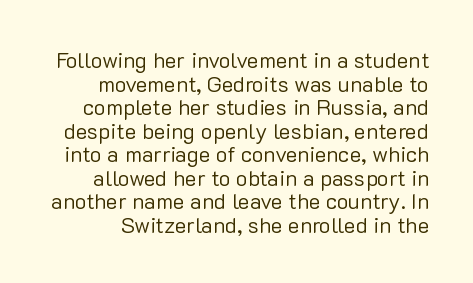
The image shows 22 px text type, upright; set tight line spacing (1.07x), normal letter spacing, not underlined.
